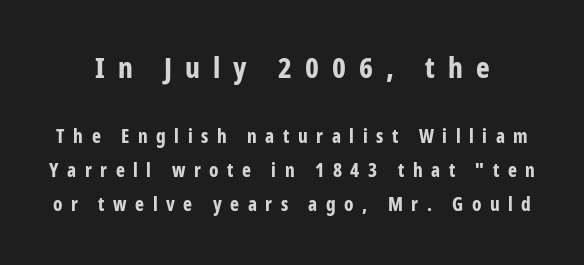
Q: Is the text bold? A: Yes.
Q: Is the text italic (slanted)? A: No, it is upright.
Q: Is the typeface a serif or a sans-serif typeface? A: Sans-serif.
Q: Is the text underlined? A: No.
Q: Is the spacing between letters normal or unusually wide? A: Unusually wide.
Q: Which block of text is set in a larger size, the first (top) or the second (bottom)? A: The first (top) one.
Q: Width (condensed, normal, or wide)? A: Condensed.
Q: Stroke contrast? A: Low.
Q: x-height? A: Medium.
Q: Monospaced? A: No.
